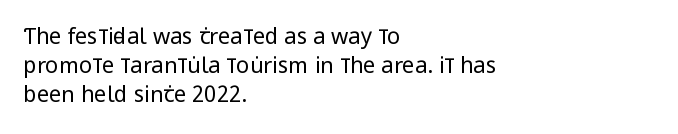
No extra ink here — the face is not bold. The ragged edge is on the right, which tells us the setting is flush left. Decoration check: the copy has no underline. Between one letter and the next there's only the usual sliver of space. No italicization has been applied; the sample stays upright. Successive baselines arrive at the customary interval.
